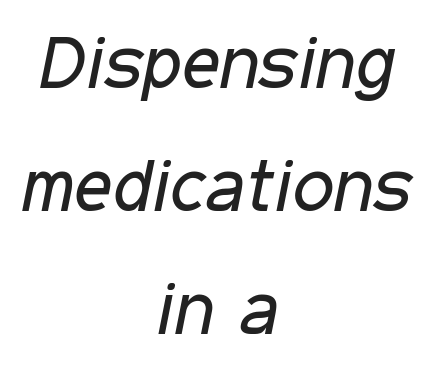
The image shows 74 px regular-weight, condensed type, italic (leaning right); set centered, normal line spacing (1.66x), normal letter spacing, not underlined; low stroke contrast and a medium x-height.
